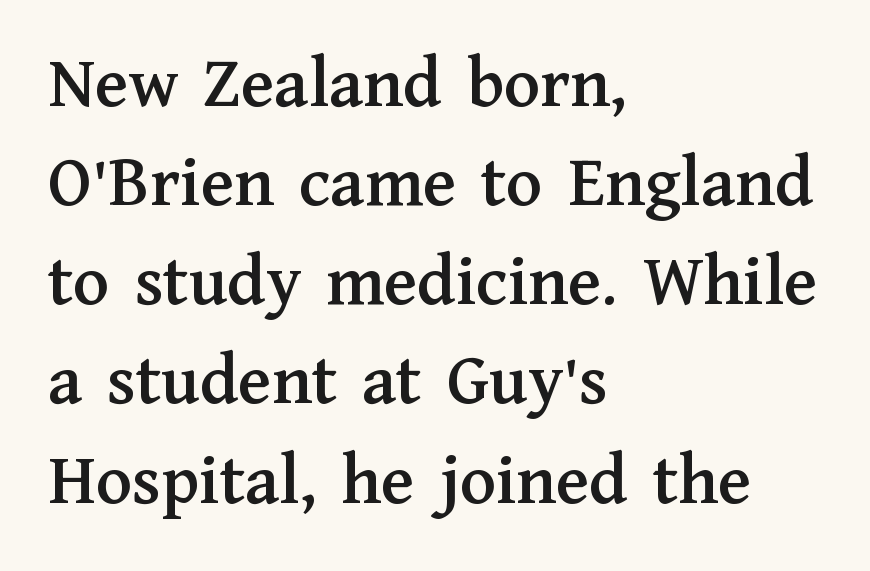
Looks like regular typesetting: each glyph gets only the width it needs. In CSS terms this would be text-align: left. The strip under each line holds only bare page. Ordinary non-slanted type is in use. Nobody touched the tracking dial on this one.
